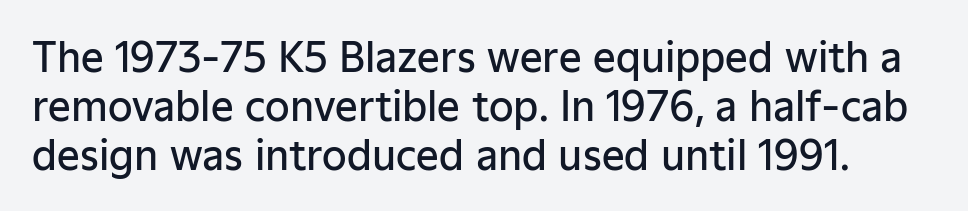
The image shows 40 px semibold sans-serif type, upright; set line spacing 1.22x, normal letter spacing, not underlined; low stroke contrast and a medium x-height.
